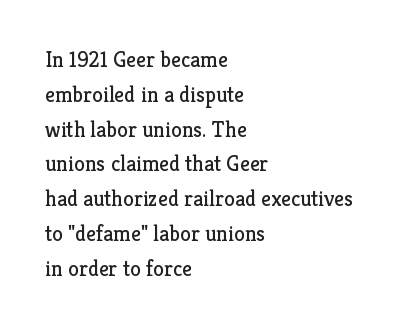
Q: Is the text bold? A: No.
Q: Is the text italic (slanted)? A: No, it is upright.
Q: Is the text underlined? A: No.
Q: How is the paragraph aligned? A: Left-aligned.
Q: Is the spacing between letters normal or unusually wide? A: Normal.
Q: Is the spacing between lines tight, normal or loose? A: Normal.
